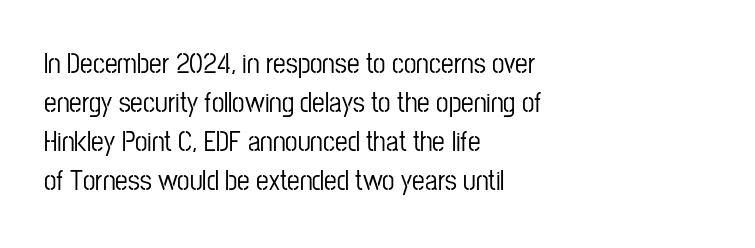
Check where the strokes stop: nothing finishes them off — pure sans. Tall strokes in this sample are plumb rather than angled. The passage shown is typed in a proportional face where columns would drift. The passage shown has conventional tracking throughout.
